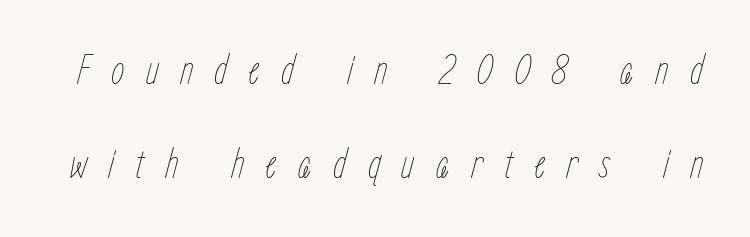
{"italic": "yes", "lean": "right", "slant_degrees": 15, "bold": "no", "weight": "thin", "width": "condensed", "stroke_contrast": "low", "x_height": "medium", "monospaced": "no", "underline": "no", "line_spacing": "loose", "line_spacing_ratio": 2.18, "letter_spacing": "wide", "letter_spacing_em": 0.49, "glyph_px": 43}
